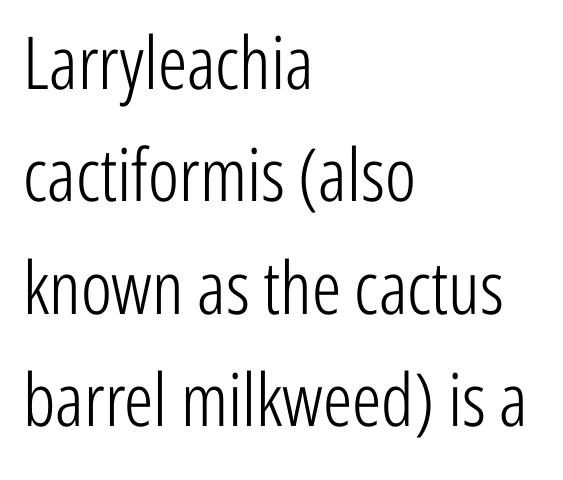
{"serif": "no", "italic": "no", "bold": "no", "weight": "light", "width": "condensed", "stroke_contrast": "low", "x_height": "medium", "monospaced": "no", "underline": "no", "align": "left", "line_spacing": "normal", "line_spacing_ratio": 1.54, "letter_spacing": "normal", "letter_spacing_em": 0.0, "glyph_px": 73}
